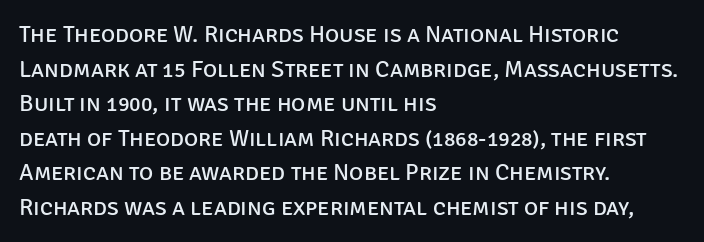
{"italic": "no", "bold": "no", "underline": "no", "align": "left", "line_spacing": "normal", "line_spacing_ratio": 1.44, "letter_spacing": "normal", "letter_spacing_em": 0.0, "glyph_px": 24}
